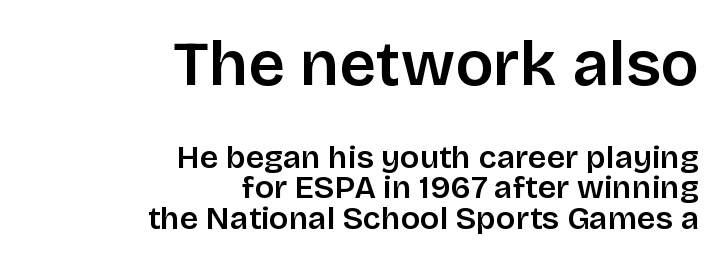
Where is the straight margin? On the right. Inter-character spacing is left at the font's built-in metrics. Vertical strokes here are truly vertical. Has an underline been added? It has not. The upper block of text is set noticeably larger than the block beneath it.
